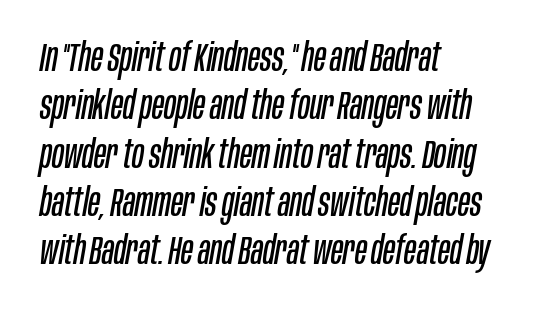
The image shows 39 px regular-weight, condensed type, italic (leaning right); set left-aligned, line spacing 1.24x, normal letter spacing, not underlined; low stroke contrast and a large x-height.
